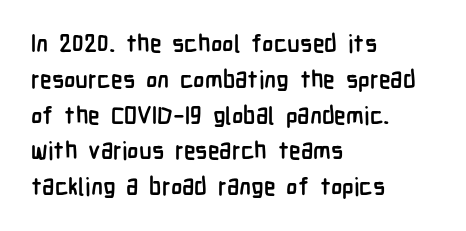
Q: Is the text bold? A: Yes.
Q: Is the text italic (slanted)? A: No, it is upright.
Q: Is the text underlined? A: No.
Q: How is the paragraph aligned? A: Left-aligned.
Q: Is the spacing between letters normal or unusually wide? A: Normal.
Q: Is the spacing between lines tight, normal or loose? A: Normal.
